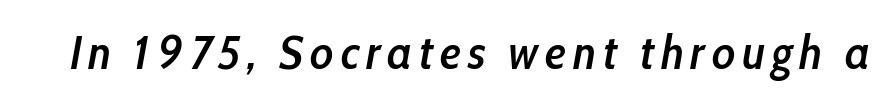
The image shows 48 px semibold, condensed type, italic (leaning right); set not underlined; low stroke contrast and a medium x-height.
